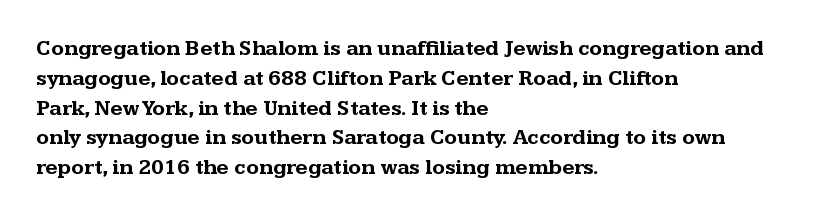
{"italic": "no", "bold": "yes", "underline": "no", "align": "left", "line_spacing": "normal", "line_spacing_ratio": 1.42, "letter_spacing": "normal", "letter_spacing_em": 0.0, "glyph_px": 21}
